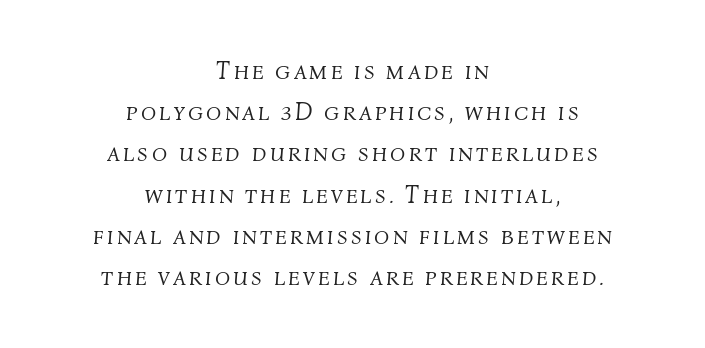
The image shows 25 px text type, italic (leaning right); set centered, normal line spacing (1.65x), not underlined.
